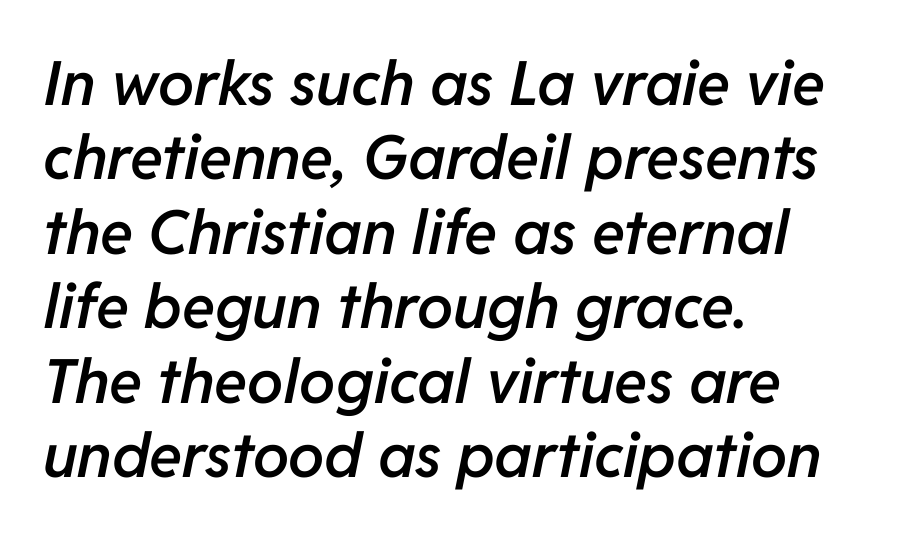
The image shows 61 px semibold type, italic (leaning right); set left-aligned, line spacing 1.22x, normal letter spacing, not underlined; low stroke contrast and a medium x-height.
